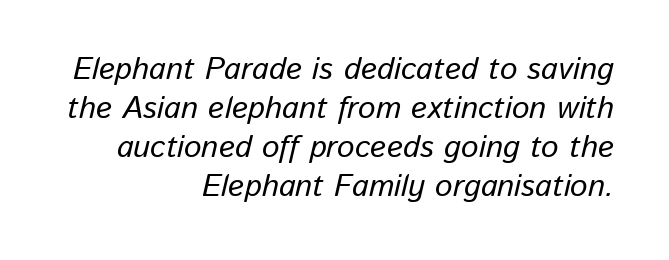
Q: Is the text italic (slanted)? A: Yes, it leans right by about 13 degrees.
Q: Is the text underlined? A: No.
Q: How is the paragraph aligned? A: Right-aligned.
Q: Is the spacing between letters normal or unusually wide? A: Normal.
Q: Is the spacing between lines tight, normal or loose? A: Normal.
Q: Width (condensed, normal, or wide)? A: Normal.
Q: Stroke contrast? A: Low.
Q: x-height? A: Medium.
Q: Monospaced? A: No.
